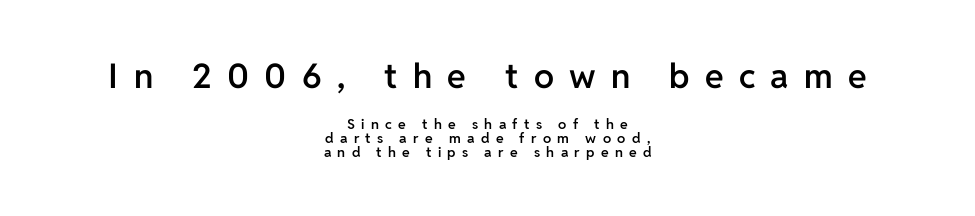
{"serif": "no", "italic": "no", "bold": "semi", "weight": "semibold", "width": "normal", "stroke_contrast": "low", "x_height": "medium", "monospaced": "no", "underline": "no", "align": "center", "line_spacing": "tight", "line_spacing_ratio": 1.0, "letter_spacing": "wide", "letter_spacing_em": 0.45, "larger_block": "first", "size_ratio": 2.43, "glyph_px": 34}
